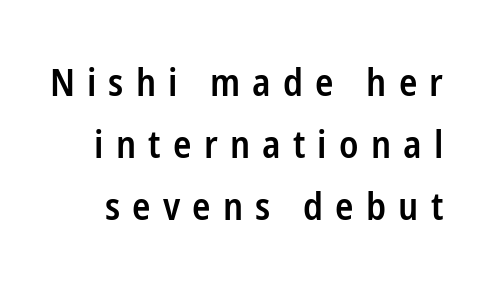
The image shows 38 px semibold, condensed sans-serif type, upright; set normal line spacing (1.63x), unusually wide letter spacing (+0.32 em), not underlined; low stroke contrast and a medium x-height.
